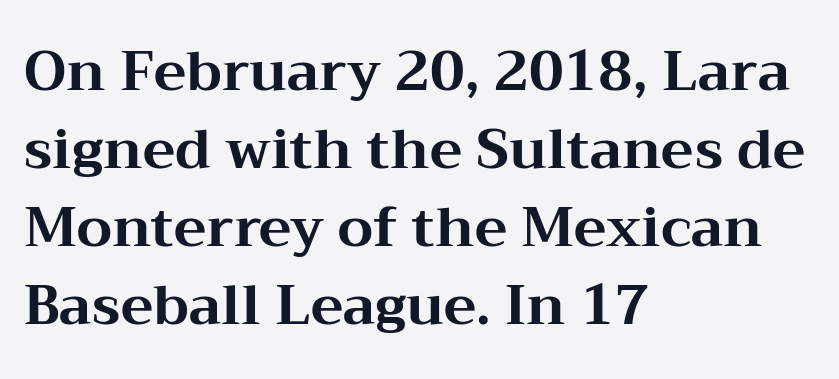
Q: Is the text bold? A: Yes.
Q: Is the text italic (slanted)? A: No, it is upright.
Q: Is the typeface a serif or a sans-serif typeface? A: Serif.
Q: Is the text underlined? A: No.
Q: How is the paragraph aligned? A: Left-aligned.
Q: Is the spacing between letters normal or unusually wide? A: Normal.
Q: Is the spacing between lines tight, normal or loose? A: Normal.
Q: Width (condensed, normal, or wide)? A: Wide.
Q: Stroke contrast? A: Medium.
Q: x-height? A: Medium.
Q: Monospaced? A: No.
